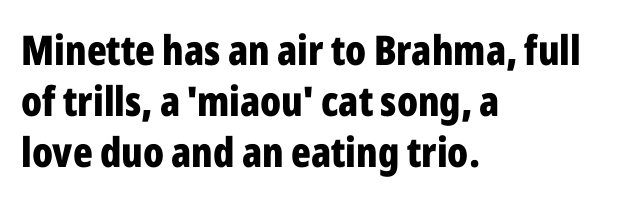
{"serif": "no", "italic": "no", "bold": "yes", "weight": "bold", "width": "condensed", "stroke_contrast": "low", "x_height": "medium", "monospaced": "no", "underline": "no", "align": "left", "line_spacing": "normal", "line_spacing_ratio": 1.25, "letter_spacing": "normal", "letter_spacing_em": 0.0, "glyph_px": 41}
